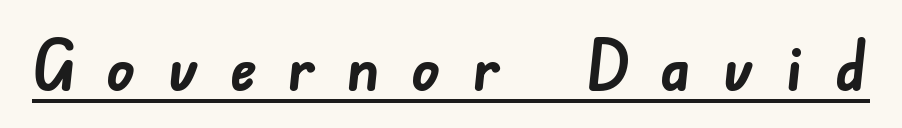
Q: Is the text bold? A: Yes.
Q: Is the typeface a serif or a sans-serif typeface? A: Sans-serif.
Q: Is the text underlined? A: Yes.
Q: Is the spacing between letters normal or unusually wide? A: Unusually wide.
Q: Width (condensed, normal, or wide)? A: Normal.
Q: Stroke contrast? A: Low.
Q: x-height? A: Small.
Q: Monospaced? A: No.
